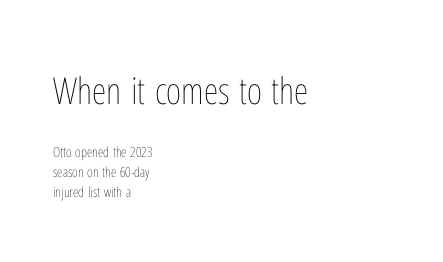
The image shows 37 px thin, condensed type, upright; set left-aligned, normal line spacing (1.46x), normal letter spacing, not underlined; the first (top) block is 2.64x larger; low stroke contrast and a medium x-height.
